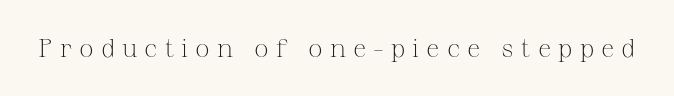
{"italic": "no", "bold": "no", "underline": "no", "letter_spacing": "wide", "letter_spacing_em": 0.27, "glyph_px": 26}
